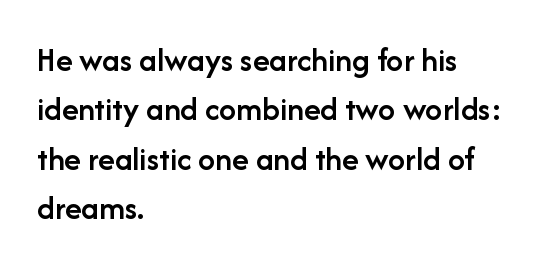
The image shows 34 px semibold sans-serif type, upright; set left-aligned, normal line spacing (1.45x), normal letter spacing, not underlined; low stroke contrast and a medium x-height.
